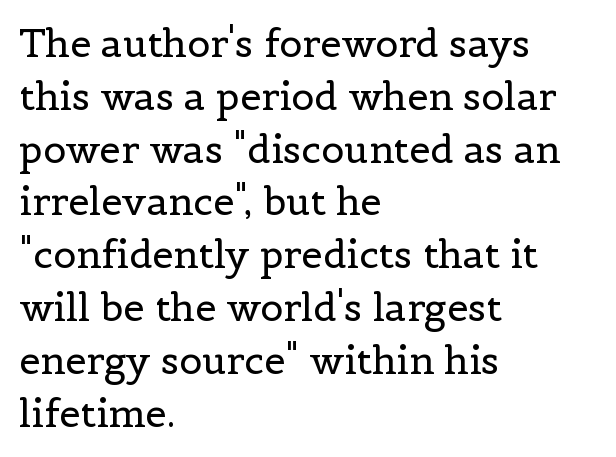
{"serif": "yes", "italic": "no", "bold": "no", "weight": "regular", "width": "normal", "x_height": "medium", "monospaced": "no", "underline": "no", "align": "left", "line_spacing": "normal", "line_spacing_ratio": 1.39, "letter_spacing": "normal", "letter_spacing_em": 0.0, "glyph_px": 38}
